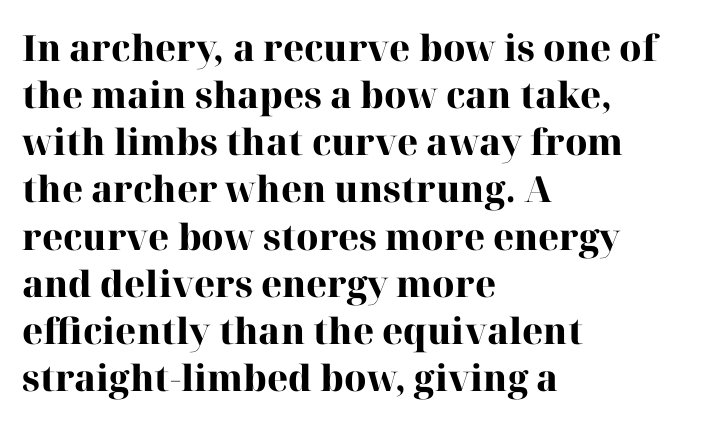
{"serif": "yes", "italic": "no", "bold": "yes", "weight": "heavy", "width": "normal", "stroke_contrast": "high", "x_height": "medium", "monospaced": "no", "underline": "no", "align": "left", "line_spacing": "normal", "line_spacing_ratio": 1.31, "letter_spacing": "normal", "letter_spacing_em": 0.0, "glyph_px": 36}
